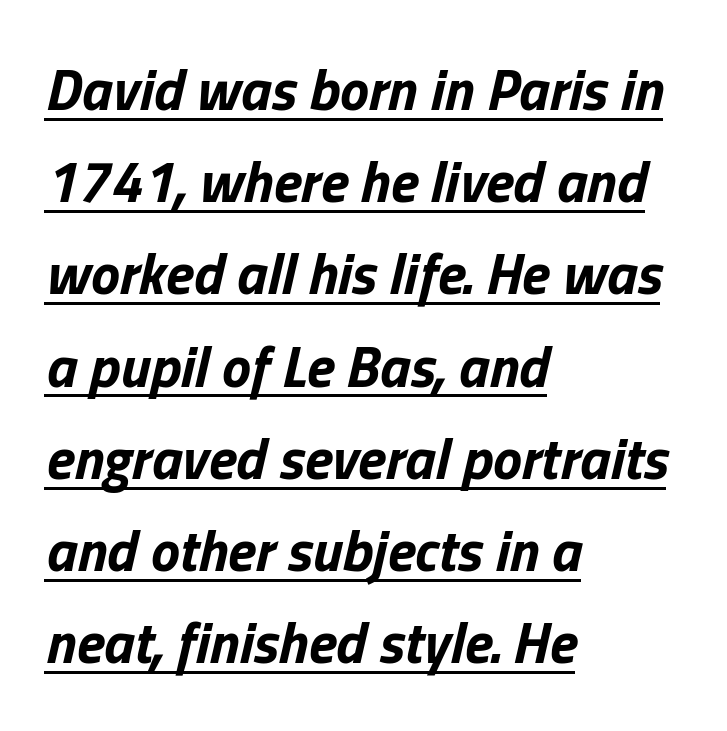
The image shows 58 px bold type, italic (leaning right); set left-aligned, normal line spacing (1.59x), normal letter spacing, underlined; low stroke contrast and a medium x-height.
